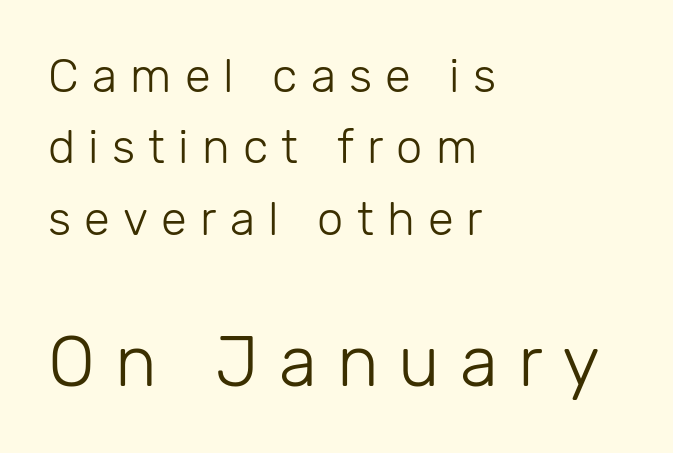
The text block is weighted toward the left margin, trailing off unevenly rightward. Ascenders rise straight up at ninety degrees. Unlike a traditional serif, this face leaves its strokes unadorned. Glyph-to-glyph distance is far greater than everyday printed text. The space beneath each line is pristine and unruled.
